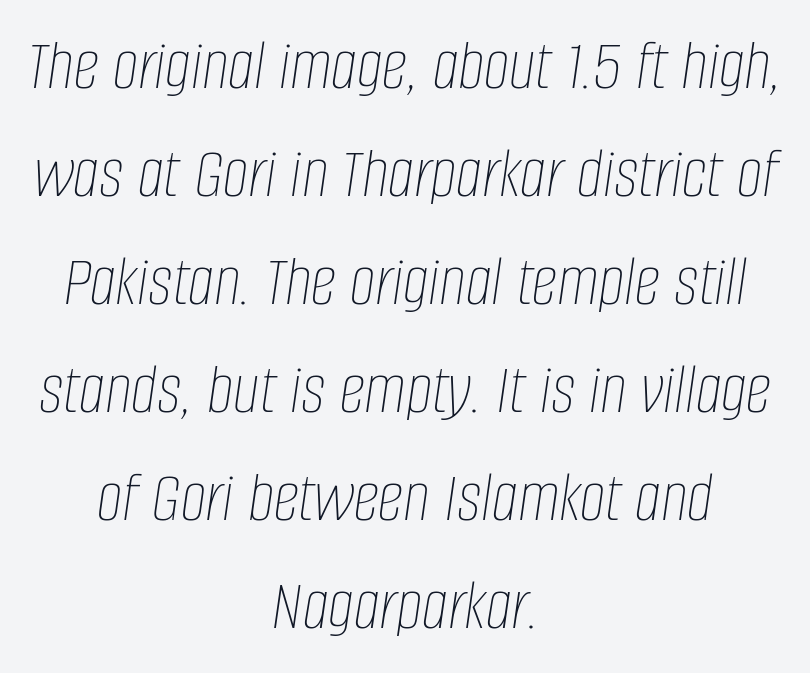
These lines stack symmetrically, like a column narrowing and widening about its center. Plain, unruled lines of type. The font's italic variant was chosen for this text. Think of a printed novel: that variable character pitch is what you see here. A normal amount of white space separates one row of letters from the next. Stroke thickness stays within the range of a standard reading face or lighter.
